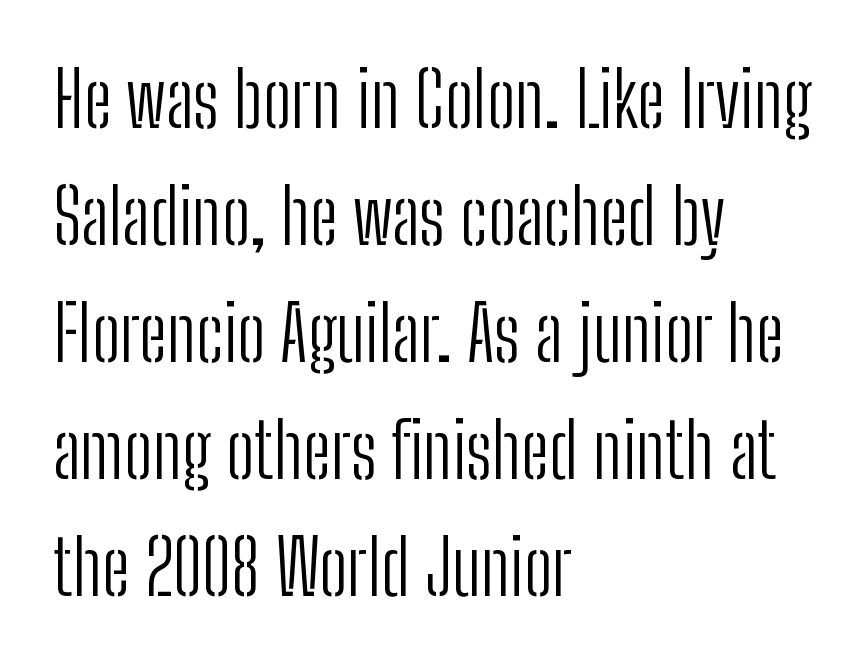
The image shows 76 px light, condensed sans-serif type, upright; set left-aligned, normal line spacing (1.54x), normal letter spacing, not underlined; low stroke contrast and a medium x-height.
